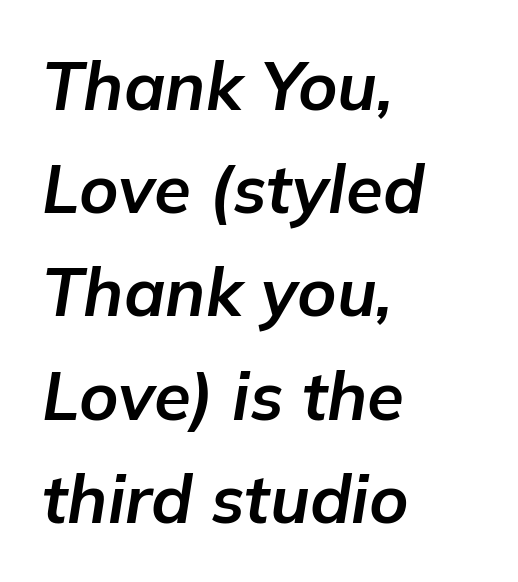
The image shows 67 px bold type, italic (leaning right); set left-aligned, normal line spacing (1.54x), normal letter spacing, not underlined; low stroke contrast and a medium x-height.
